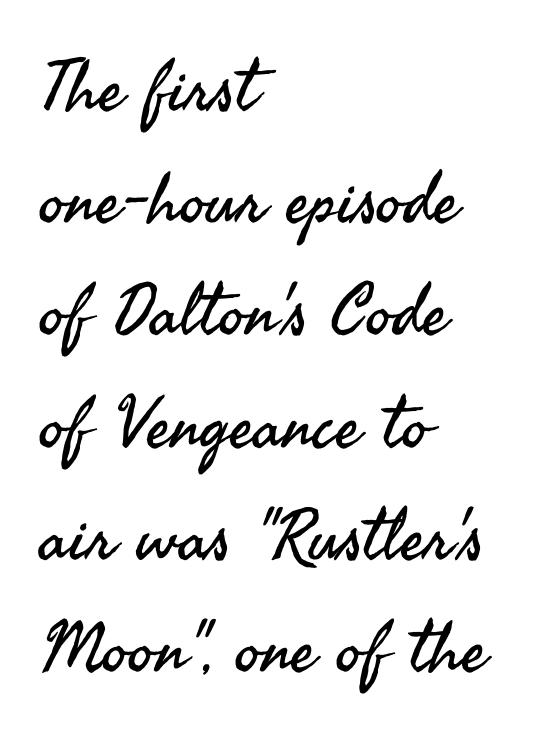
{"serif": "no", "bold": "no", "weight": "regular", "width": "normal", "stroke_contrast": "medium", "x_height": "small", "monospaced": "no", "underline": "no", "align": "left", "line_spacing": "normal", "line_spacing_ratio": 1.58, "letter_spacing": "normal", "letter_spacing_em": 0.0, "glyph_px": 71}
